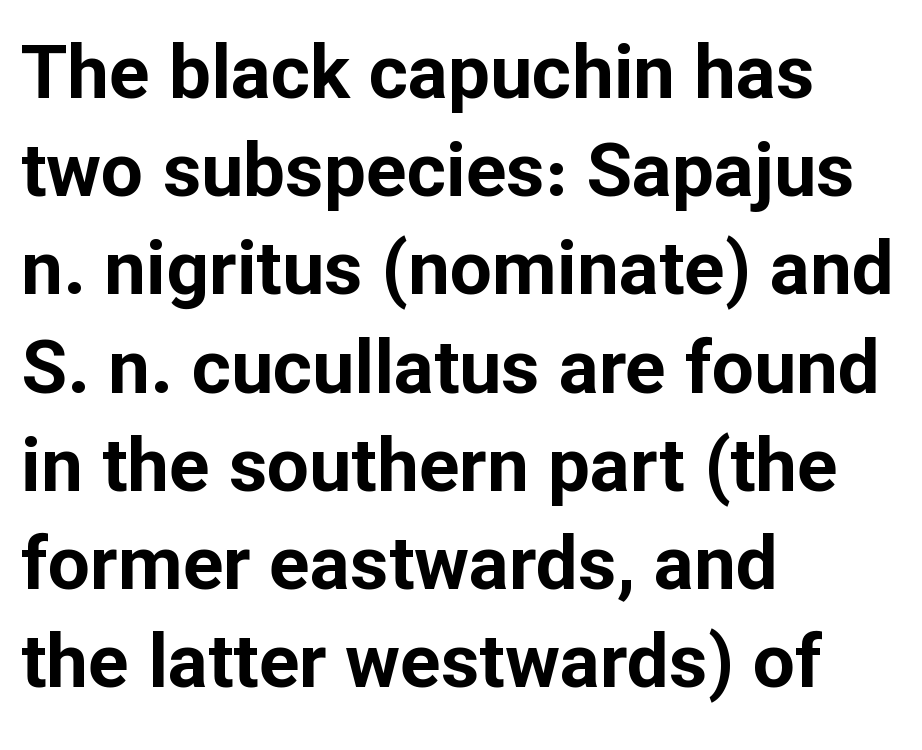
{"serif": "no", "italic": "no", "bold": "yes", "weight": "bold", "width": "normal", "stroke_contrast": "low", "x_height": "medium", "monospaced": "no", "underline": "no", "align": "left", "line_spacing": "normal", "line_spacing_ratio": 1.31, "letter_spacing": "normal", "letter_spacing_em": 0.0, "glyph_px": 75}
